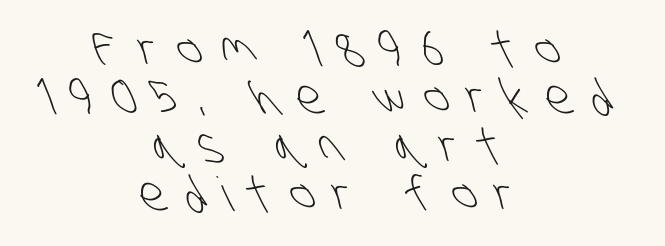
Does the leading feel generous? Not at all — it's pinched. Between one letter and the next there's a generous, obvious gap. The typeface chosen for these lines omits serifs. Unbolded letterforms with no extra heft. Letters rest on an invisible, unmarked baseline. The lines are quadded center.
